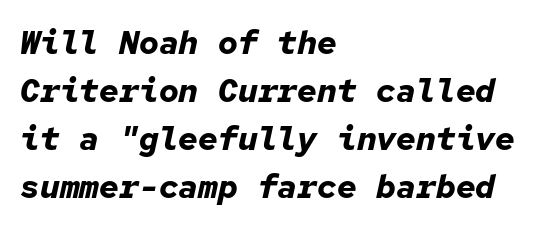
The face used here is monospaced, like something from a code editor. Compared with typical body copy, the letter spacing here is the same. Just letters on the line, the space beneath them empty. This is oblique type, the kind used for emphasis or titles. If you drew a ruler down the left edge, every line would touch it. Its strokes are broad and dark, the hallmark of bold type.
